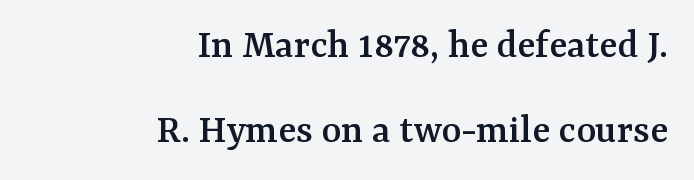
The image shows 42 px serif type, upright; set right-aligned, loose line spacing (2.02x), normal letter spacing, not underlined; medium stroke contrast and a medium x-height.
